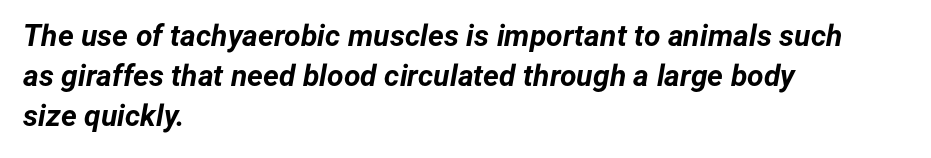
These lines are rendered in a variable-pitch font. Thick stems and heavy bowls — unmistakably bold. The paragraph has a hard left edge and a soft right edge. Rendered with sloped, italic letterforms. Has an underline been added? It has not.
